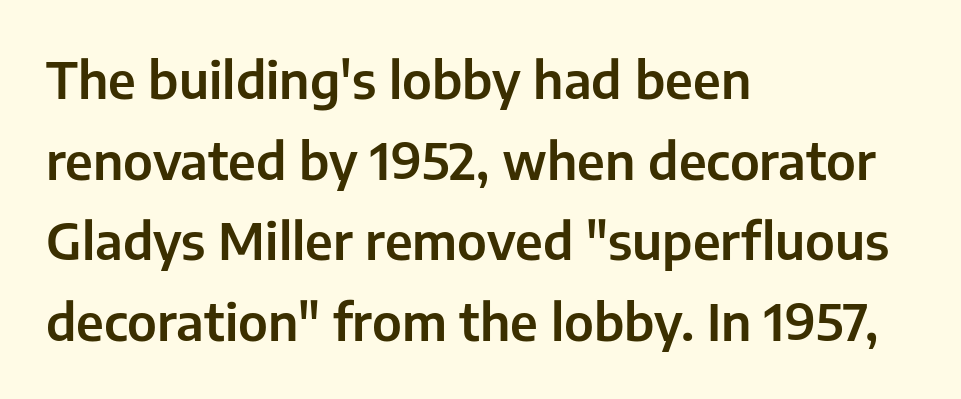
The designer left line spacing at the default. This sample has the flowing, uneven cadence of proportional lettering. Standard letterfit; no display-style spreading of the glyphs. This is the regular roman posture of the typeface.
